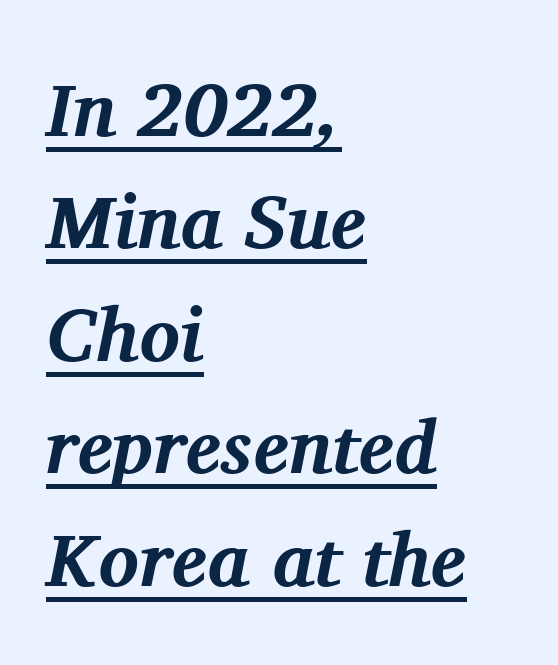
{"serif": "yes", "italic": "yes", "lean": "right", "slant_degrees": 11, "bold": "yes", "weight": "bold", "width": "normal", "stroke_contrast": "medium", "x_height": "medium", "monospaced": "no", "underline": "yes", "align": "left", "line_spacing": "normal", "line_spacing_ratio": 1.5, "letter_spacing": "normal", "letter_spacing_em": 0.0, "glyph_px": 75}
